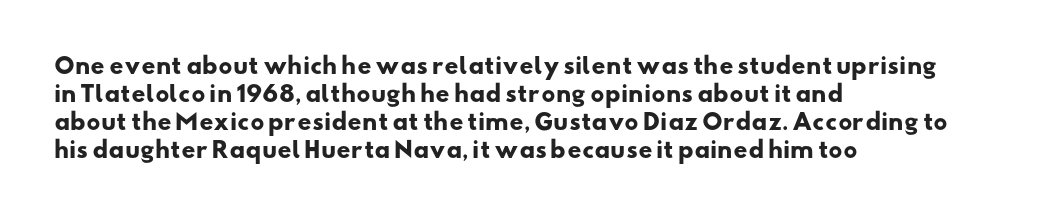
The setting favours the left margin, as ordinary paragraphs usually do. Students, this is bold: see how much ink each stroke carries. The type is set solid horizontally, with unmodified tracking. This rendering features lettering with no underline.
